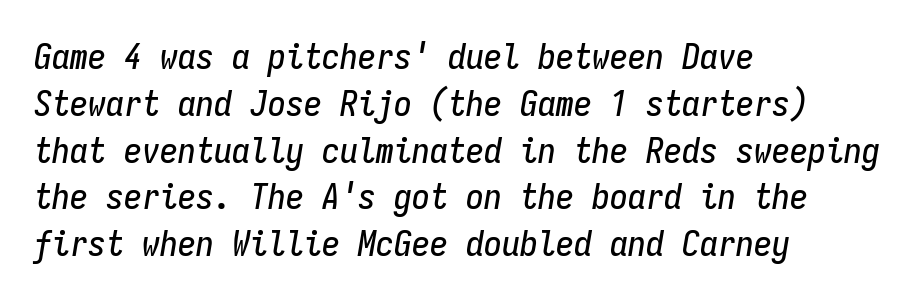
The ragged edge is on the right, which tells us the setting is flush left. The passage shown leans; its letterforms are oblique. Check the space under the baseline: it is left empty. Note the uniform advance width — an 'i' takes as much space as an 'm'. The rendering keeps characters at their native spacing.
